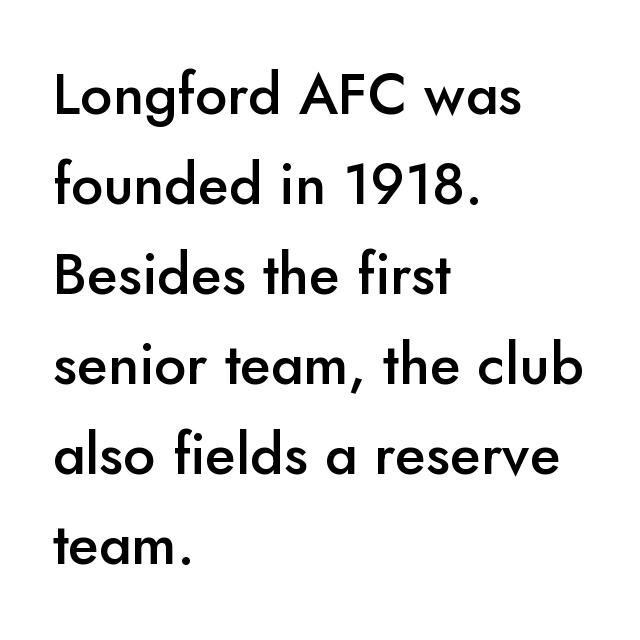
Q: Is the text bold? A: Semi-bold.
Q: Is the text italic (slanted)? A: No, it is upright.
Q: Is the typeface a serif or a sans-serif typeface? A: Sans-serif.
Q: Is the text underlined? A: No.
Q: How is the paragraph aligned? A: Left-aligned.
Q: Is the spacing between letters normal or unusually wide? A: Normal.
Q: Is the spacing between lines tight, normal or loose? A: Normal.
Q: Width (condensed, normal, or wide)? A: Normal.
Q: Stroke contrast? A: Low.
Q: x-height? A: Small.
Q: Monospaced? A: No.
